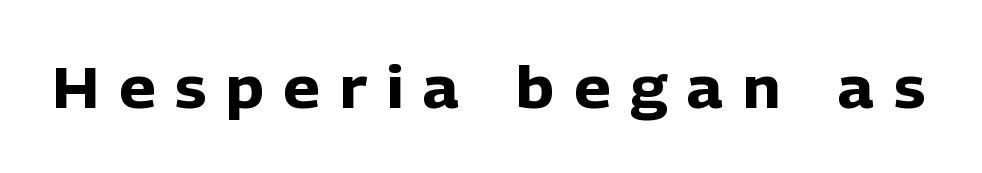
{"serif": "no", "italic": "no", "bold": "yes", "weight": "heavy", "width": "normal", "stroke_contrast": "low", "x_height": "medium", "monospaced": "no", "underline": "no", "letter_spacing": "wide", "letter_spacing_em": 0.35, "glyph_px": 57}
